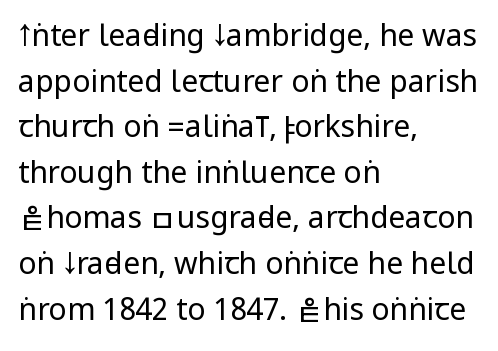
Horizontal bands of white between lines are of average thickness. A roman cut, with each character standing at attention. Default kerning and tracking; the words read as compact shapes. Which margin do the lines hug? The left one — the right edge is uneven.
